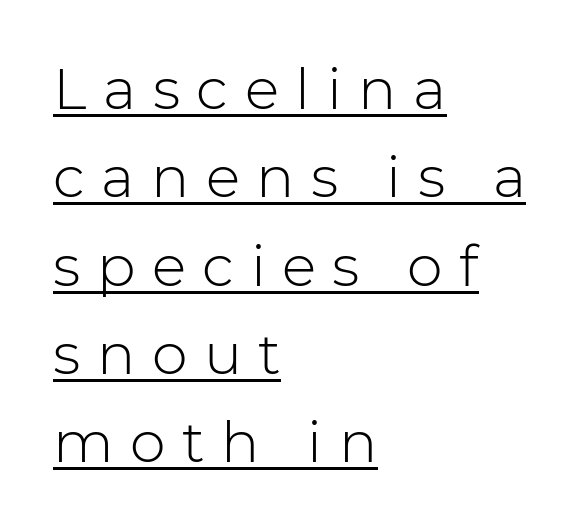
{"serif": "no", "italic": "no", "bold": "no", "weight": "light", "width": "normal", "stroke_contrast": "low", "x_height": "medium", "monospaced": "no", "underline": "yes", "align": "left", "line_spacing": "normal", "line_spacing_ratio": 1.55, "letter_spacing": "wide", "letter_spacing_em": 0.29, "glyph_px": 57}
